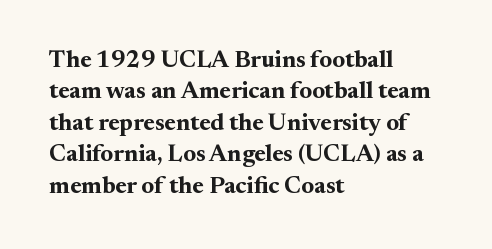
Caption: standard tracking, unaltered. In CSS terms this would be text-align: left. Unlike italic type, these characters show no tilt at all. A dark, heavy texture on the line: the type is bold.
